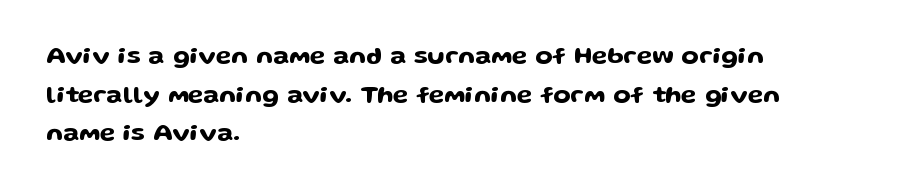
The image shows 25 px text type, upright; set left-aligned, normal line spacing (1.55x), normal letter spacing, not underlined.
